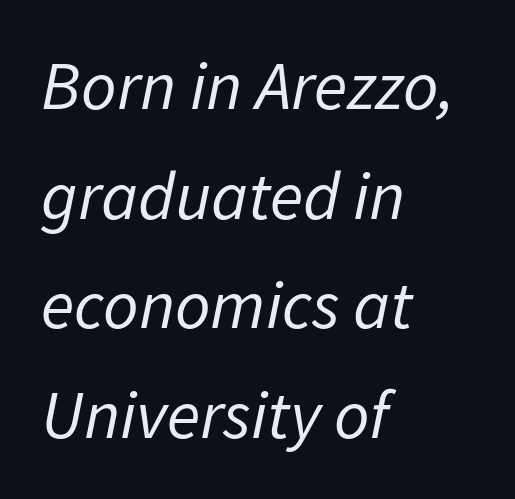
Q: Is the text bold? A: No.
Q: Is the text italic (slanted)? A: Yes, it leans right by about 11 degrees.
Q: Is the text underlined? A: No.
Q: How is the paragraph aligned? A: Left-aligned.
Q: Is the spacing between letters normal or unusually wide? A: Normal.
Q: Is the spacing between lines tight, normal or loose? A: Normal.
Q: Width (condensed, normal, or wide)? A: Normal.
Q: Stroke contrast? A: Low.
Q: x-height? A: Medium.
Q: Monospaced? A: No.
